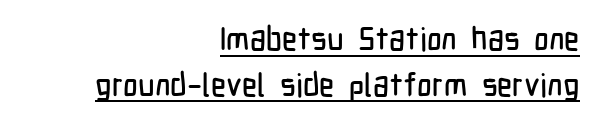
{"serif": "no", "italic": "no", "width": "condensed", "stroke_contrast": "low", "x_height": "medium", "monospaced": "no", "underline": "yes", "align": "right", "line_spacing": "normal", "line_spacing_ratio": 1.43, "letter_spacing": "normal", "letter_spacing_em": 0.0, "glyph_px": 32}
